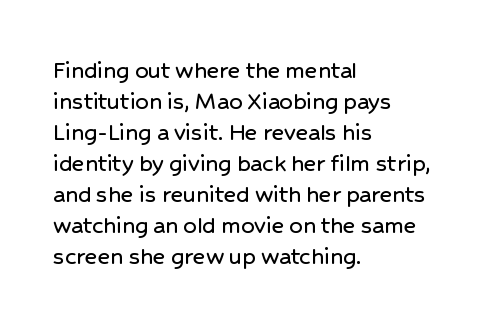
Is the letter spacing exaggerated? No — it looks like the ordinary default. Alignment: flush left. Does the lettering tilt? It doesn't — this is upright. This rendering features lettering with no underline.
